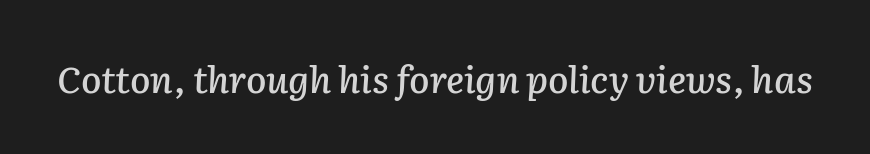
The image shows 37 px text type, italic (leaning right); set normal letter spacing, not underlined; low stroke contrast and a medium x-height.
